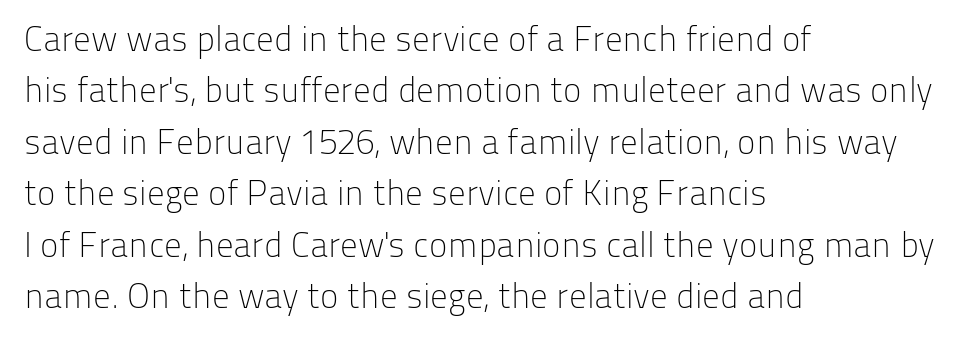
Q: Is the text bold? A: No.
Q: Is the text italic (slanted)? A: No, it is upright.
Q: Is the typeface a serif or a sans-serif typeface? A: Sans-serif.
Q: Is the text underlined? A: No.
Q: How is the paragraph aligned? A: Left-aligned.
Q: Is the spacing between letters normal or unusually wide? A: Normal.
Q: Is the spacing between lines tight, normal or loose? A: Normal.
Q: Width (condensed, normal, or wide)? A: Normal.
Q: Stroke contrast? A: Low.
Q: x-height? A: Medium.
Q: Monospaced? A: No.
